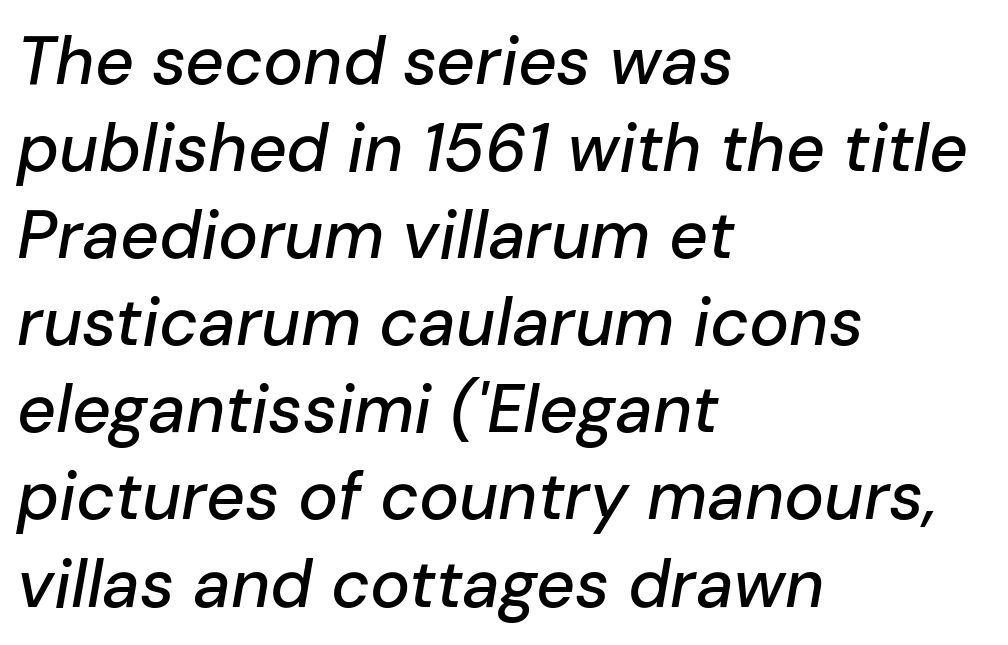
The image shows 67 px text type, italic (leaning right); set left-aligned, normal line spacing (1.3x), normal letter spacing, not underlined; low stroke contrast and a medium x-height.
